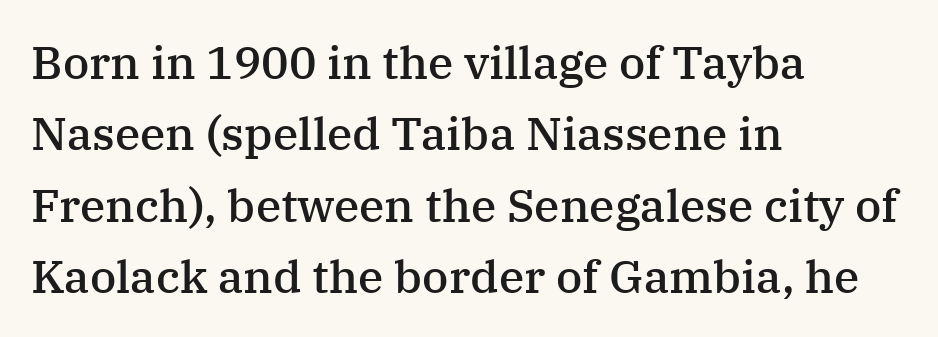
The image shows 46 px semibold serif type, upright; set left-aligned, normal line spacing (1.55x), normal letter spacing, not underlined; medium stroke contrast and a medium x-height.
